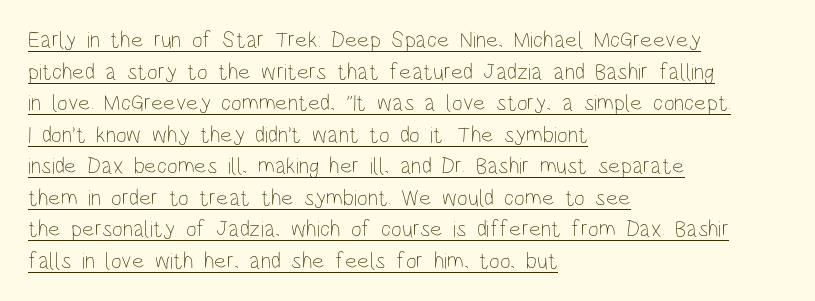
Q: Is the text bold? A: No.
Q: Is the text italic (slanted)? A: No, it is upright.
Q: Is the text underlined? A: Yes.
Q: How is the paragraph aligned? A: Left-aligned.
Q: Is the spacing between letters normal or unusually wide? A: Normal.
Q: Is the spacing between lines tight, normal or loose? A: Normal.
